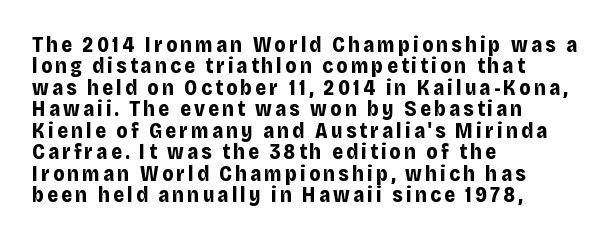
{"italic": "no", "bold": "yes", "underline": "no", "align": "left", "line_spacing": "tight", "line_spacing_ratio": 1.02, "glyph_px": 21}
